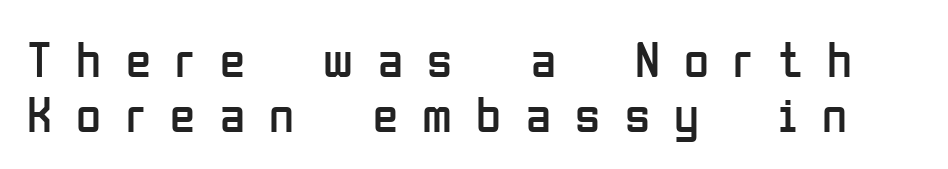
A typesetter would label this face a sans. If you measured baseline to baseline, you'd find a short distance. Here the designer chose a conventional face with non-uniform glyph widths. Stroke mass is kept to a normal reading level or below. Display-style spreading of the glyphs; the letterfit is very open.
